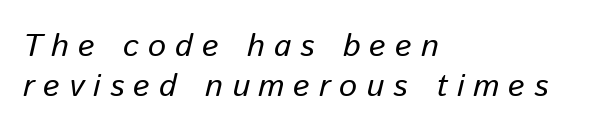
Q: Is the text bold? A: No.
Q: Is the text italic (slanted)? A: Yes, it leans right by about 13 degrees.
Q: Is the text underlined? A: No.
Q: How is the paragraph aligned? A: Left-aligned.
Q: Is the spacing between letters normal or unusually wide? A: Unusually wide.
Q: Is the spacing between lines tight, normal or loose? A: Normal.
Q: Width (condensed, normal, or wide)? A: Normal.
Q: Stroke contrast? A: Low.
Q: x-height? A: Medium.
Q: Monospaced? A: No.
